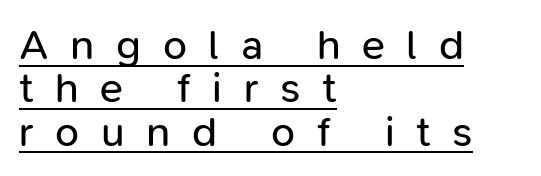
Q: Is the text bold? A: No.
Q: Is the text italic (slanted)? A: No, it is upright.
Q: Is the typeface a serif or a sans-serif typeface? A: Sans-serif.
Q: Is the text underlined? A: Yes.
Q: How is the paragraph aligned? A: Left-aligned.
Q: Is the spacing between letters normal or unusually wide? A: Unusually wide.
Q: Is the spacing between lines tight, normal or loose? A: Tight.
Q: Width (condensed, normal, or wide)? A: Normal.
Q: Stroke contrast? A: Low.
Q: x-height? A: Medium.
Q: Monospaced? A: No.
